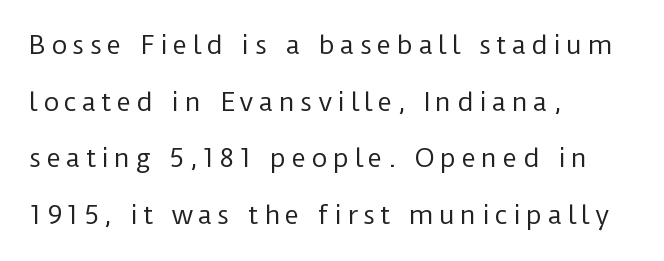
Q: Is the text bold? A: No.
Q: Is the text italic (slanted)? A: No, it is upright.
Q: Is the text underlined? A: No.
Q: How is the paragraph aligned? A: Left-aligned.
Q: Is the spacing between letters normal or unusually wide? A: Unusually wide.
Q: Is the spacing between lines tight, normal or loose? A: Loose.
